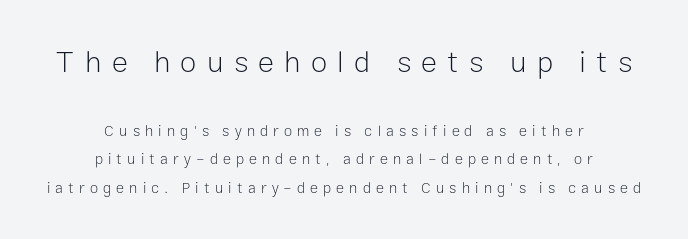
The image shows 30 px light sans-serif type, upright; set centered, loose line spacing (1.92x), unusually wide letter spacing (+0.34 em), not underlined; the first (top) block is 2.0x larger; low stroke contrast and a medium x-height.
